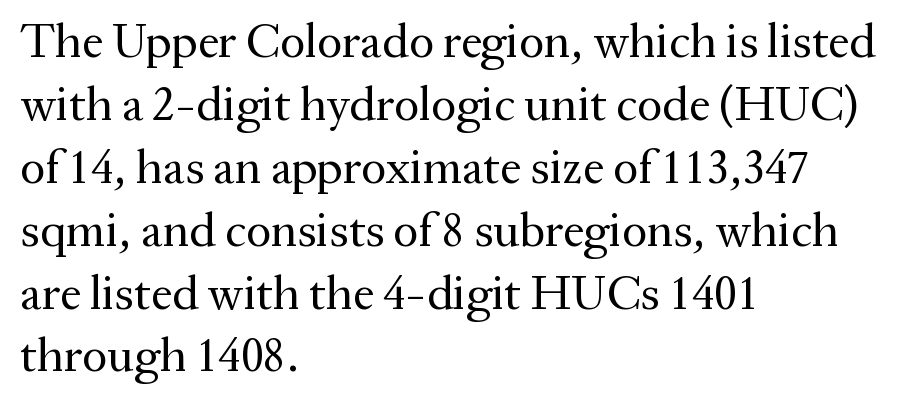
{"serif": "yes", "italic": "no", "bold": "no", "weight": "regular", "width": "normal", "stroke_contrast": "medium", "x_height": "medium", "monospaced": "no", "underline": "no", "align": "left", "line_spacing": "normal", "line_spacing_ratio": 1.31, "letter_spacing": "normal", "letter_spacing_em": 0.0, "glyph_px": 48}
